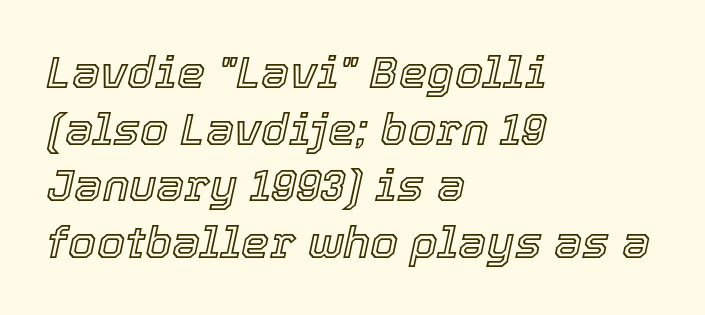
{"italic": "yes", "lean": "right", "slant_degrees": 12, "width": "normal", "x_height": "medium", "monospaced": "no", "underline": "no", "align": "left", "line_spacing": "normal", "line_spacing_ratio": 1.26, "letter_spacing": "normal", "letter_spacing_em": 0.0, "glyph_px": 45}
